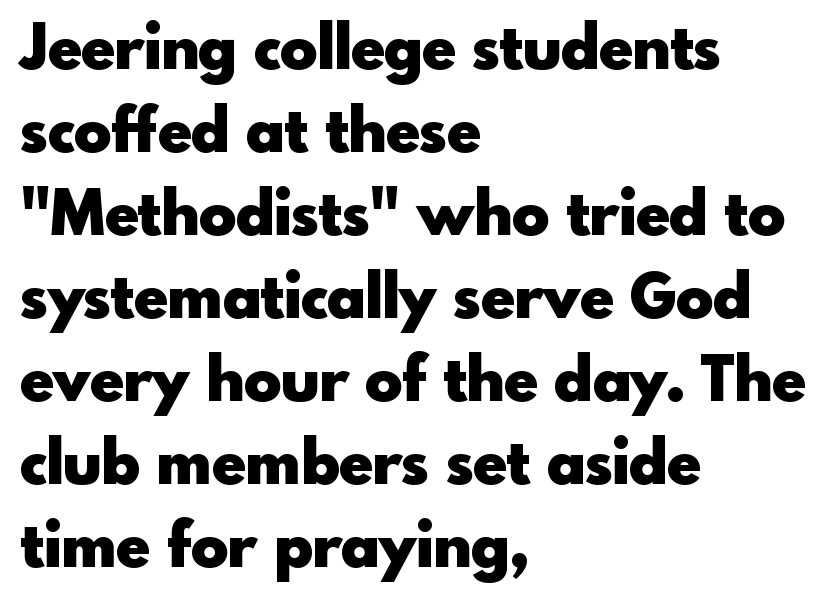
The image shows 62 px heavy sans-serif type, upright; set left-aligned, normal line spacing (1.34x), normal letter spacing, not underlined; a small x-height.
